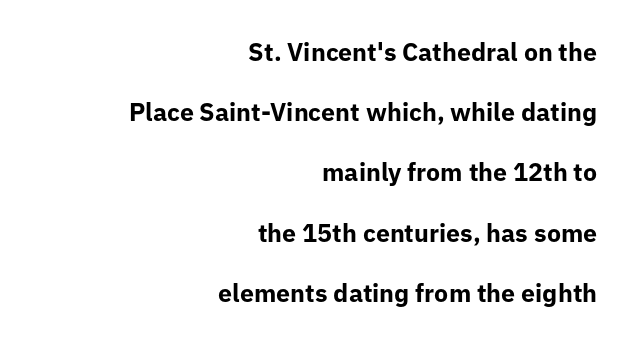
Q: Is the text bold? A: Yes.
Q: Is the text italic (slanted)? A: No, it is upright.
Q: Is the text underlined? A: No.
Q: How is the paragraph aligned? A: Right-aligned.
Q: Is the spacing between letters normal or unusually wide? A: Normal.
Q: Is the spacing between lines tight, normal or loose? A: Loose.
